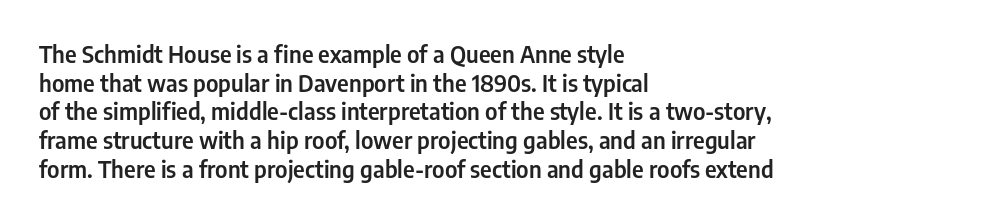
Q: Is the text italic (slanted)? A: No, it is upright.
Q: Is the text underlined? A: No.
Q: How is the paragraph aligned? A: Left-aligned.
Q: Is the spacing between letters normal or unusually wide? A: Normal.
Q: Is the spacing between lines tight, normal or loose? A: Normal.
